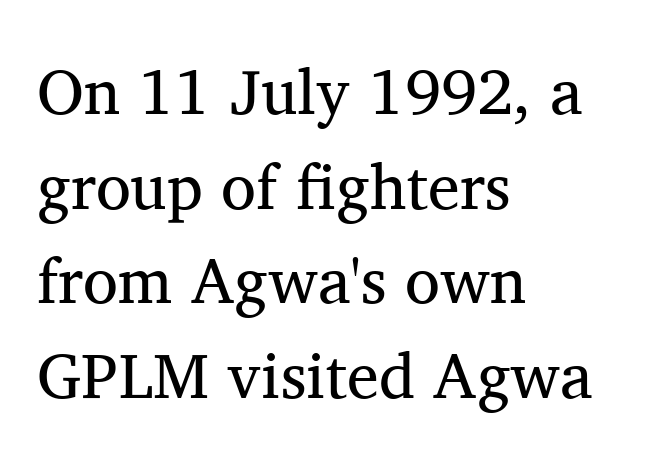
The image shows 64 px regular-weight serif type, upright; set left-aligned, normal line spacing (1.48x), normal letter spacing, not underlined; medium stroke contrast and a medium x-height.
